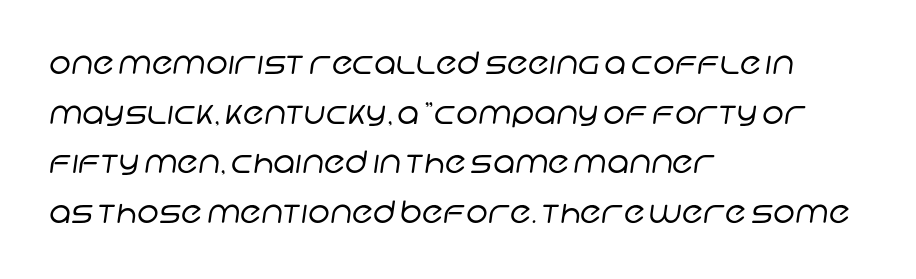
The image shows 31 px regular-weight sans-serif type; set left-aligned, normal line spacing (1.6x), normal letter spacing, not underlined; low stroke contrast and a large x-height.
